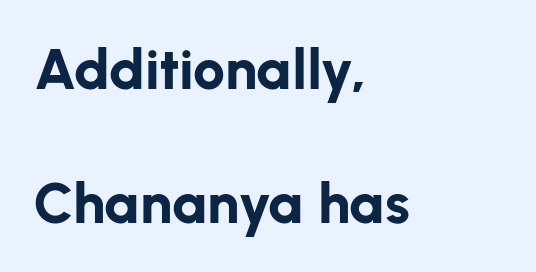
Is the block centered? No — it sits flush against the left margin. This sample has the flowing, uneven cadence of proportional lettering. Does the lettering tilt? It doesn't — this is upright. The passage shown is not underscored anywhere. How would I describe the line gaps? Wide and relaxed.
